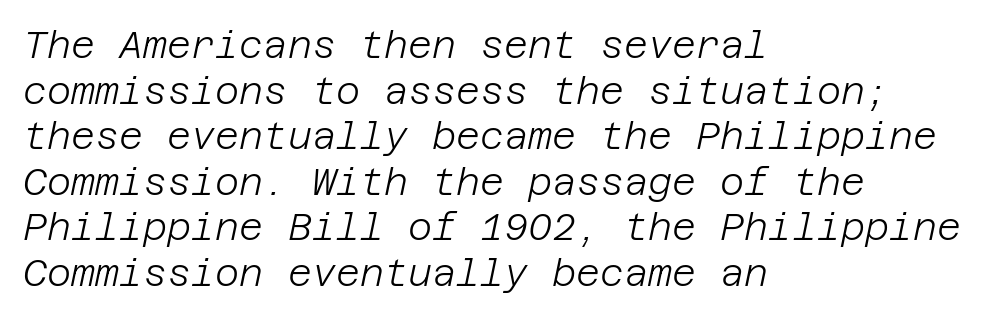
Q: Is the text bold? A: No.
Q: Is the text italic (slanted)? A: Yes, it leans right by about 12 degrees.
Q: Is the text underlined? A: No.
Q: How is the paragraph aligned? A: Left-aligned.
Q: Is the spacing between letters normal or unusually wide? A: Normal.
Q: Width (condensed, normal, or wide)? A: Normal.
Q: Stroke contrast? A: Low.
Q: x-height? A: Large.
